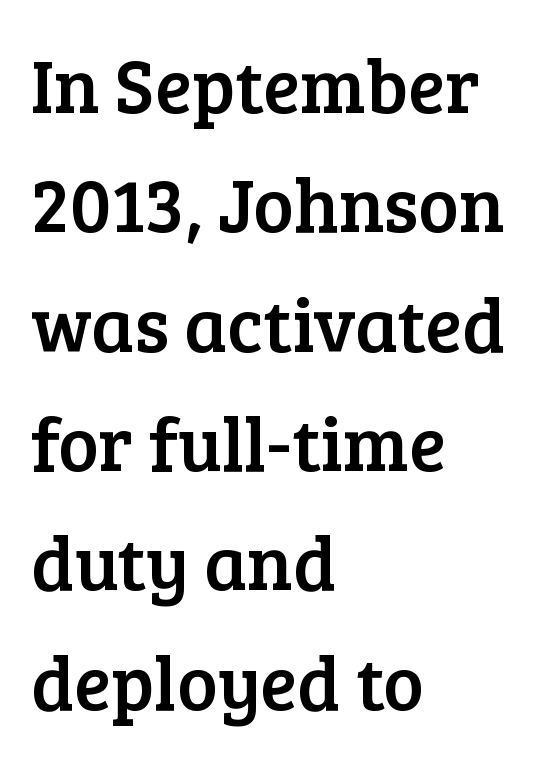
The image shows 76 px serif type, upright; set left-aligned, normal line spacing (1.57x), normal letter spacing, not underlined; low stroke contrast and a medium x-height.
